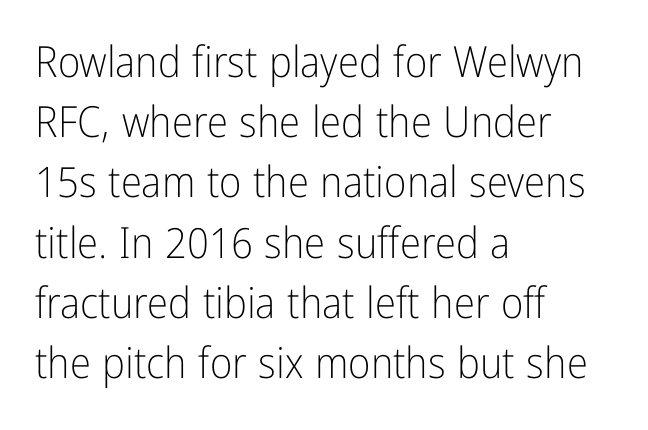
Q: Is the text bold? A: No.
Q: Is the text italic (slanted)? A: No, it is upright.
Q: Is the typeface a serif or a sans-serif typeface? A: Sans-serif.
Q: Is the text underlined? A: No.
Q: How is the paragraph aligned? A: Left-aligned.
Q: Is the spacing between letters normal or unusually wide? A: Normal.
Q: Is the spacing between lines tight, normal or loose? A: Normal.
Q: Width (condensed, normal, or wide)? A: Condensed.
Q: Stroke contrast? A: Low.
Q: x-height? A: Medium.
Q: Monospaced? A: No.
